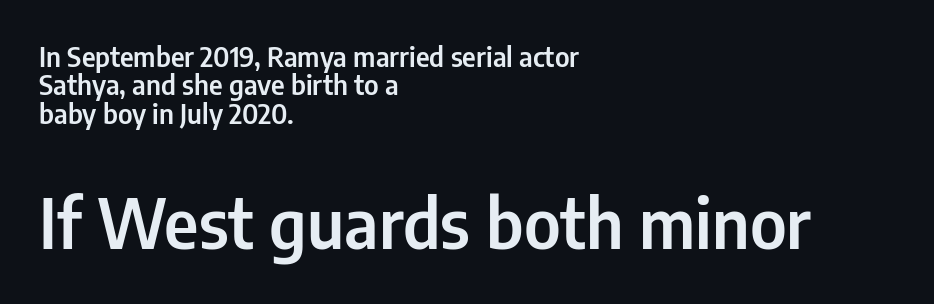
Q: Is the text italic (slanted)? A: No, it is upright.
Q: Is the typeface a serif or a sans-serif typeface? A: Sans-serif.
Q: Is the text underlined? A: No.
Q: How is the paragraph aligned? A: Left-aligned.
Q: Is the spacing between letters normal or unusually wide? A: Normal.
Q: Is the spacing between lines tight, normal or loose? A: Tight.
Q: Which block of text is set in a larger size, the first (top) or the second (bottom)? A: The second (bottom) one.
Q: Width (condensed, normal, or wide)? A: Condensed.
Q: Stroke contrast? A: Low.
Q: x-height? A: Medium.
Q: Monospaced? A: No.
